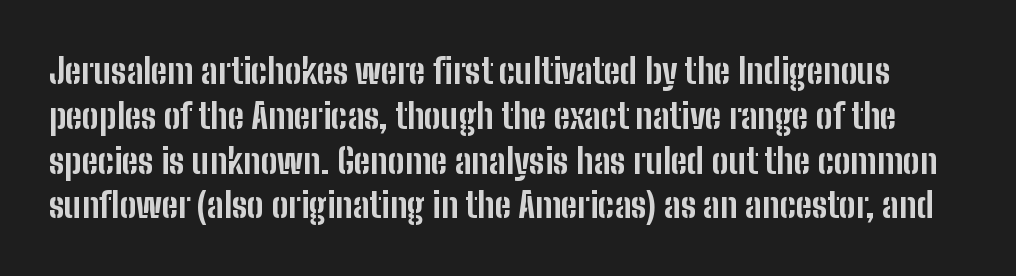
Q: Is the text bold? A: Yes.
Q: Is the text italic (slanted)? A: No, it is upright.
Q: Is the typeface a serif or a sans-serif typeface? A: Sans-serif.
Q: Is the text underlined? A: No.
Q: Is the spacing between letters normal or unusually wide? A: Normal.
Q: Is the spacing between lines tight, normal or loose? A: Normal.
Q: Width (condensed, normal, or wide)? A: Condensed.
Q: Stroke contrast? A: Low.
Q: x-height? A: Medium.
Q: Monospaced? A: No.
